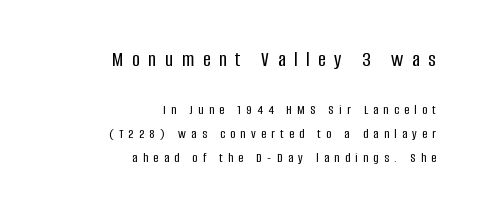
Where is the straight margin? On the right. The gaps between neighbouring characters are conspicuously large. Note: larger setting up top, smaller setting below. Nope, not italic — everything's standing straight. Rule under the text: the space is simply empty.
